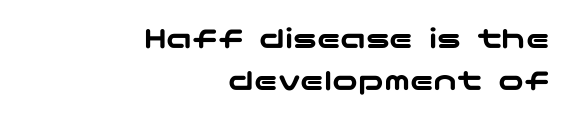
Each letter's strokes conclude bluntly, with no projecting serifs. The lines sit at an ordinary, default distance from one another. This is roman type, the default non-slanted kind. Quick note: underline off.
